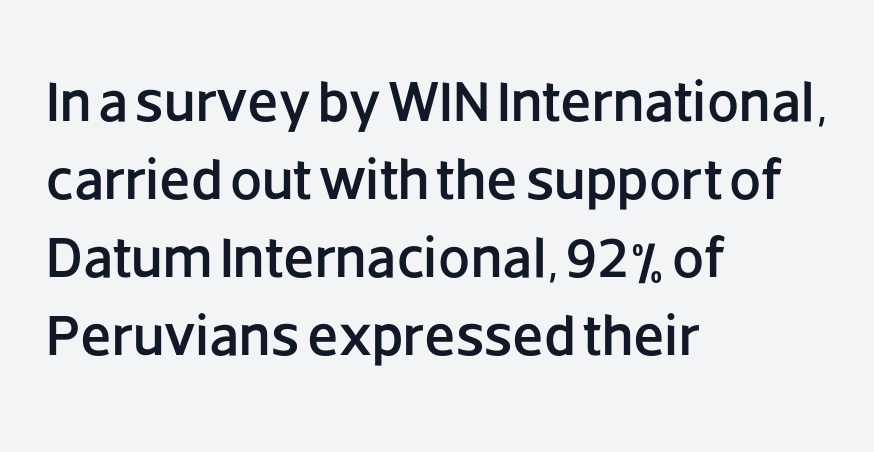
Q: Is the text italic (slanted)? A: No, it is upright.
Q: Is the typeface a serif or a sans-serif typeface? A: Sans-serif.
Q: Is the text underlined? A: No.
Q: How is the paragraph aligned? A: Left-aligned.
Q: Is the spacing between letters normal or unusually wide? A: Normal.
Q: Is the spacing between lines tight, normal or loose? A: Normal.
Q: Width (condensed, normal, or wide)? A: Normal.
Q: Stroke contrast? A: Low.
Q: x-height? A: Large.
Q: Monospaced? A: No.
